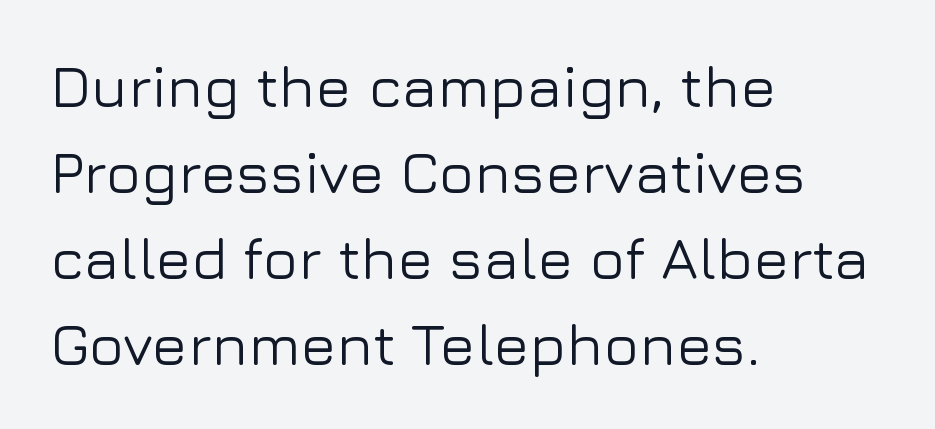
Between one letter and the next there's only the usual sliver of space. Italic? Not at all — the glyphs are vertical. The rendering anchors every line to the left-hand side. The rendering uses natural spacing where letterforms have individual widths. You can tell from the bare stems that sans-serif type was used. The specimen omits any rule beneath the text block's lines.
